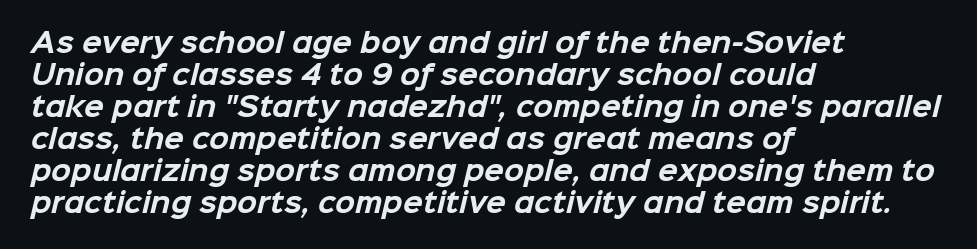
The image shows 26 px bold type; set left-aligned, line spacing 1.23x, normal letter spacing, not underlined.
